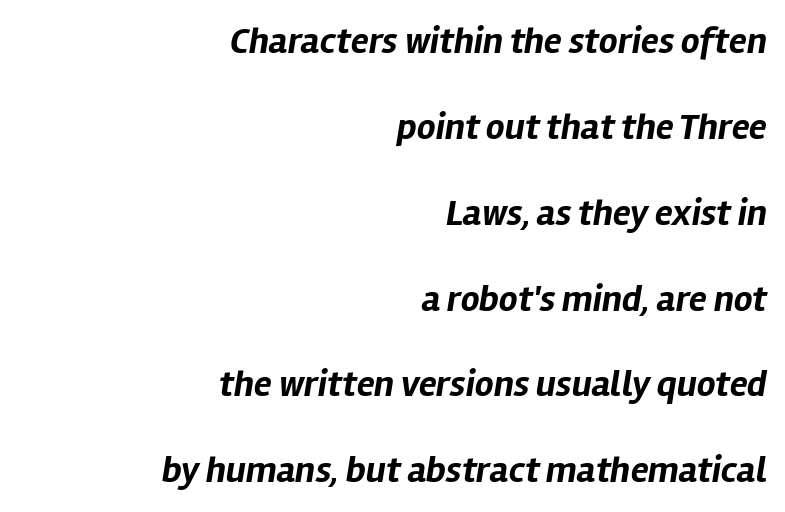
Q: Is the text bold? A: Yes.
Q: Is the text italic (slanted)? A: Yes, it leans right by about 12 degrees.
Q: Is the text underlined? A: No.
Q: How is the paragraph aligned? A: Right-aligned.
Q: Is the spacing between letters normal or unusually wide? A: Normal.
Q: Is the spacing between lines tight, normal or loose? A: Loose.
Q: Width (condensed, normal, or wide)? A: Normal.
Q: Stroke contrast? A: Low.
Q: x-height? A: Medium.
Q: Monospaced? A: No.
